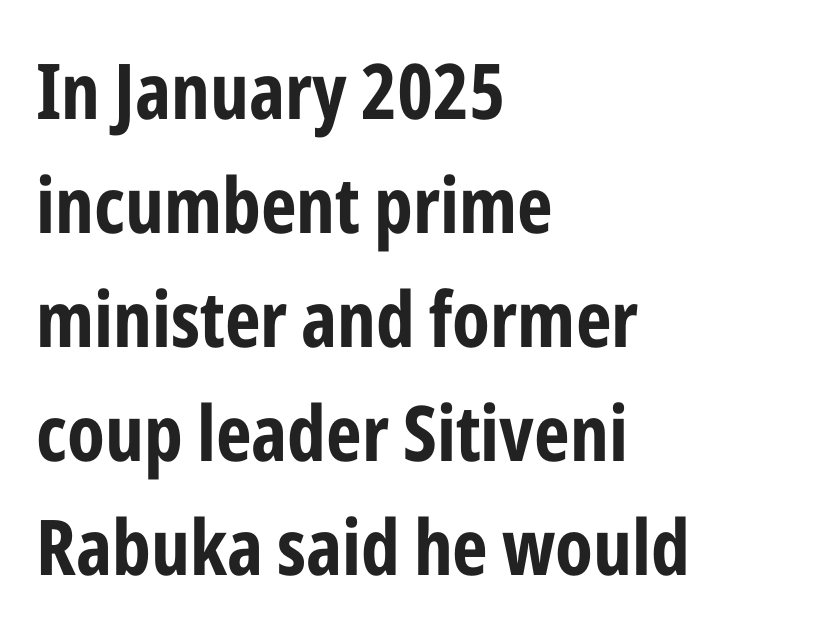
The string is rendered with underlining switched off. Posture: vertical. What weight is shown? A full bold with thick strokes. The tracking reads as untouched default to a designer's eye. Typeset ragged right — the left edge is the straight one.
